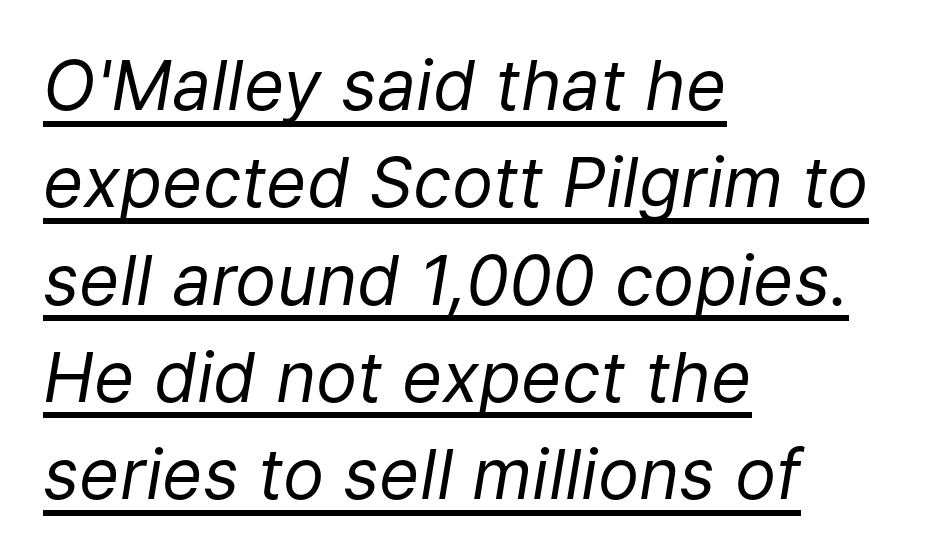
What's the leading like? Ordinary, nothing unusual. Letter spacing: default. These lines stack with their left ends in a neat column. The axis of the letterforms is tilted away from vertical.
